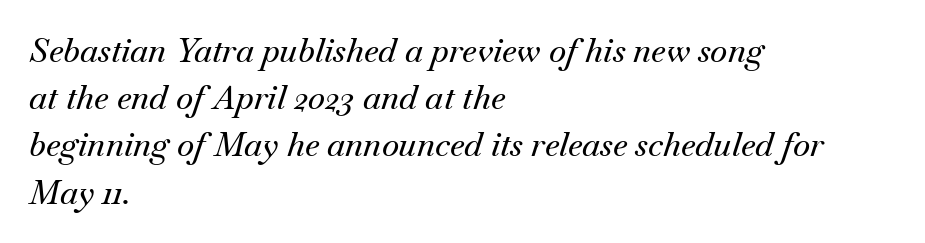
Q: Is the text italic (slanted)? A: Yes, it leans right by about 18 degrees.
Q: Is the typeface a serif or a sans-serif typeface? A: Serif.
Q: Is the text underlined? A: No.
Q: How is the paragraph aligned? A: Left-aligned.
Q: Is the spacing between letters normal or unusually wide? A: Normal.
Q: Is the spacing between lines tight, normal or loose? A: Normal.
Q: Width (condensed, normal, or wide)? A: Normal.
Q: Stroke contrast? A: Medium.
Q: x-height? A: Small.
Q: Monospaced? A: No.
